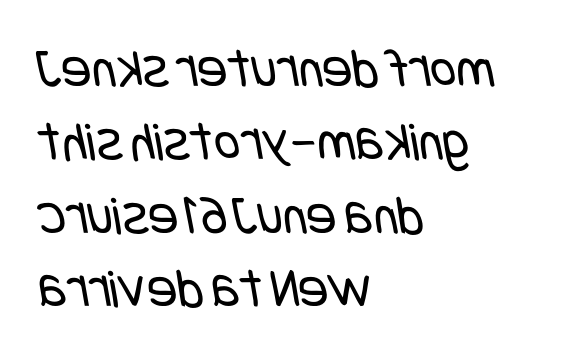
The image shows 56 px regular-weight, condensed sans-serif type; set left-aligned, normal line spacing (1.31x), normal letter spacing, not underlined; low stroke contrast and a large x-height.
